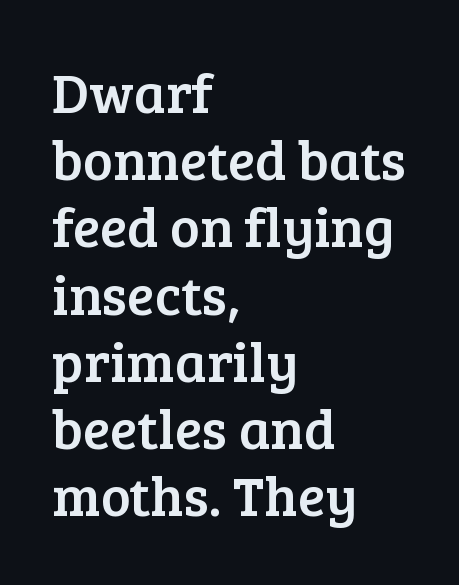
Does the copy run flush right? No — it runs flush left. Italic: no, the glyphs are upright roman. Character widths vary here, with narrow letters taking less room than wide ones. Beneath every word, the page is bare.
